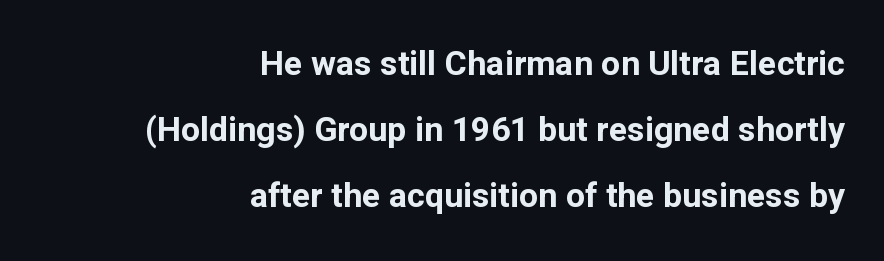
{"serif": "no", "italic": "no", "bold": "yes", "weight": "bold", "width": "normal", "stroke_contrast": "low", "x_height": "medium", "monospaced": "no", "underline": "no", "align": "right", "line_spacing": "loose", "line_spacing_ratio": 1.94, "letter_spacing": "normal", "letter_spacing_em": 0.0, "glyph_px": 34}
